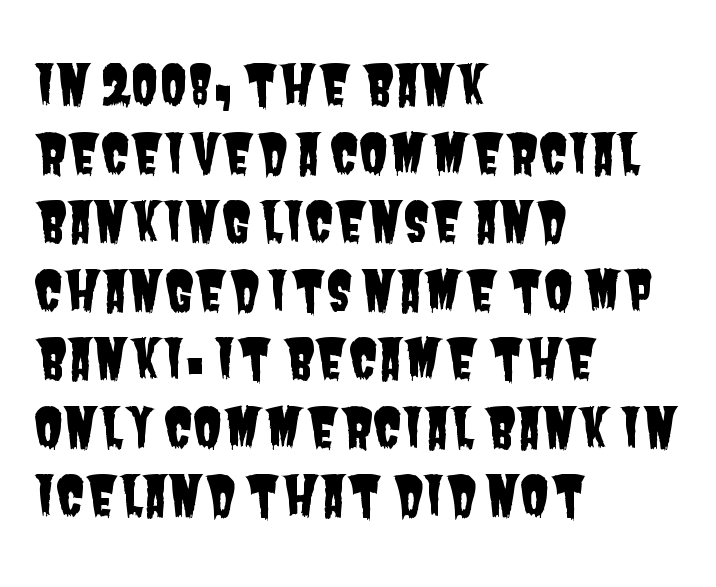
The image shows 54 px condensed sans-serif type; set left-aligned, normal line spacing (1.27x), normal letter spacing, not underlined; low stroke contrast and a large x-height.
